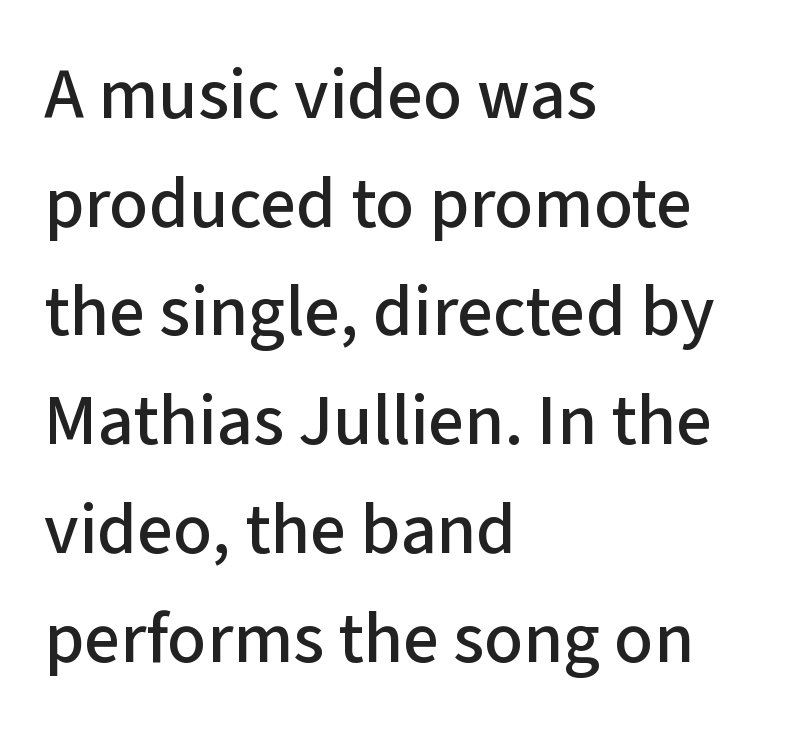
Line starts are locked; line ends wander. Do the letters lean? They stand straight. Look at the bottom of the vertical strokes: they stop flat, with no serifs. A typesetter would call this leading conventional body-copy spacing. You could not count columns in this text — the font is proportionally spaced. This sample uses plain, unmodified letter spacing.
